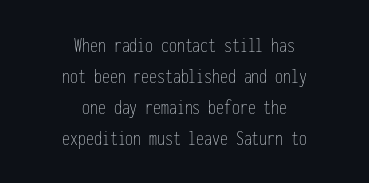
{"italic": "no", "bold": "no", "underline": "no", "align": "center", "line_spacing": "normal", "line_spacing_ratio": 1.48, "letter_spacing": "normal", "letter_spacing_em": 0.0, "glyph_px": 21}
